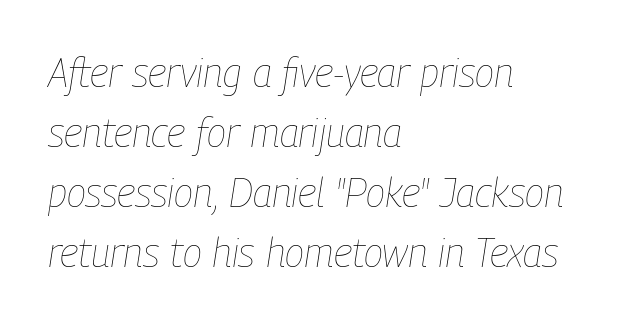
The line texture is even and compact thanks to regular tracking. Stem width sits at or under what a default text font uses. Is there much room between lines? A standard amount, neither cramped nor airy. The paragraph has a hard left edge and a soft right edge. Varying glyph widths throughout — classic text-font behaviour.
